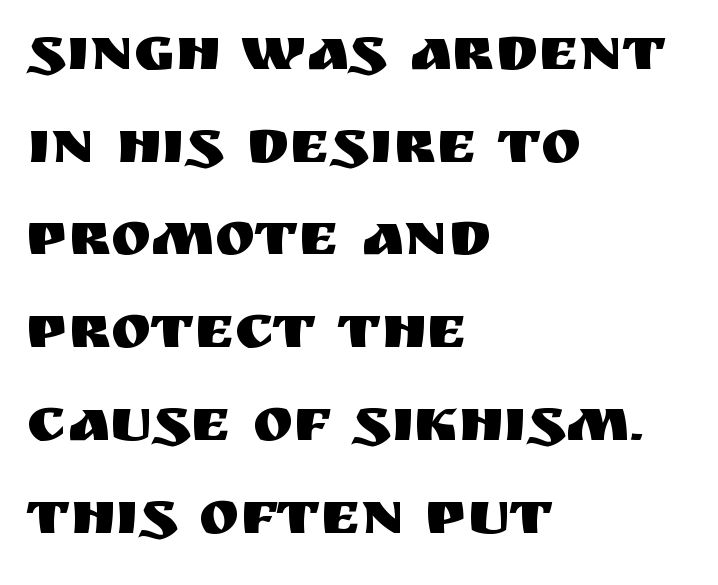
Leading: standard. Unmarked baselines from the first word to the last. Here the glyphs are tracked normally, forming tight word shapes. Note the varied advance widths — an 'i' is clearly narrower than an 'm'. Layout note: lines flush left.
